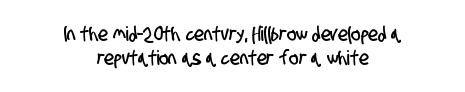
The image shows 20 px text type; set centered, line spacing 1.2x, normal letter spacing, not underlined.
